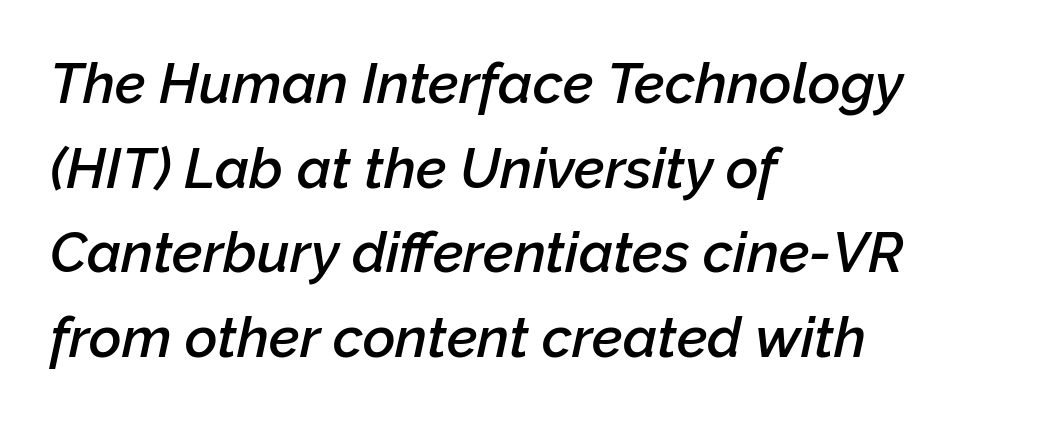
{"italic": "yes", "lean": "right", "slant_degrees": 12, "bold": "semi", "weight": "semibold", "width": "normal", "stroke_contrast": "low", "x_height": "medium", "monospaced": "no", "underline": "no", "align": "left", "line_spacing": "normal", "line_spacing_ratio": 1.51, "letter_spacing": "normal", "letter_spacing_em": 0.0, "glyph_px": 56}
